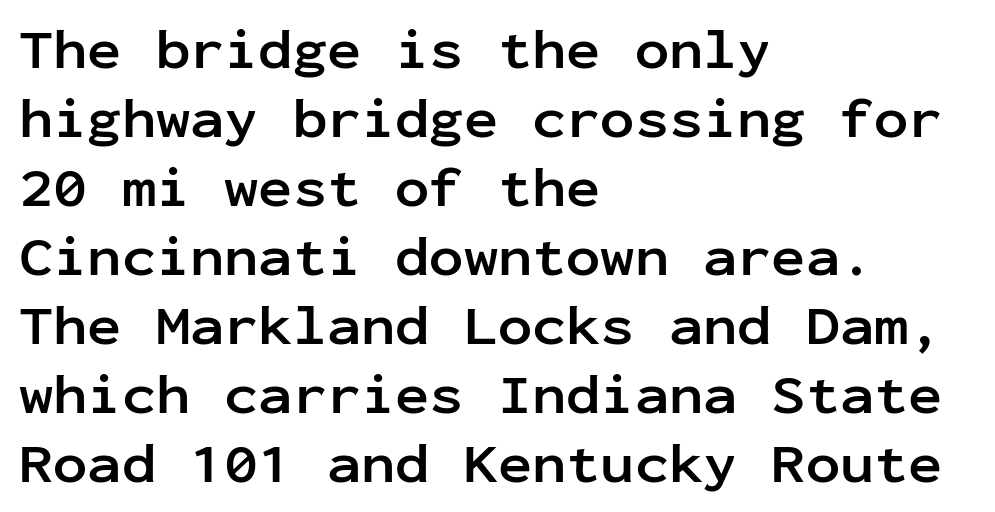
{"serif": "no", "italic": "no", "bold": "yes", "weight": "semibold", "width": "normal", "stroke_contrast": "low", "x_height": "medium", "monospaced": "yes", "underline": "no", "align": "left", "line_spacing_ratio": 1.21, "letter_spacing": "normal", "letter_spacing_em": 0.0, "glyph_px": 57}
